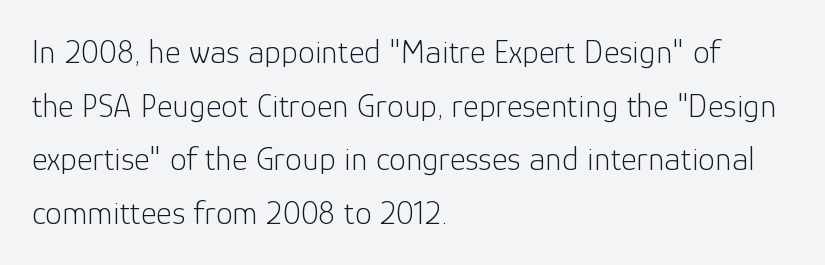
Q: Is the text bold? A: No.
Q: Is the text italic (slanted)? A: No, it is upright.
Q: Is the typeface a serif or a sans-serif typeface? A: Sans-serif.
Q: Is the text underlined? A: No.
Q: How is the paragraph aligned? A: Left-aligned.
Q: Is the spacing between letters normal or unusually wide? A: Normal.
Q: Is the spacing between lines tight, normal or loose? A: Normal.
Q: Width (condensed, normal, or wide)? A: Normal.
Q: Stroke contrast? A: Low.
Q: x-height? A: Medium.
Q: Monospaced? A: No.
